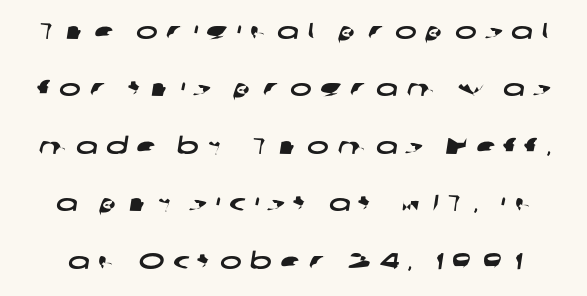
Decoration check: the copy has no underline. The rendering inserts visible extra space after every character. Is there much room between lines? Yes — plenty of vertical air separates them.
